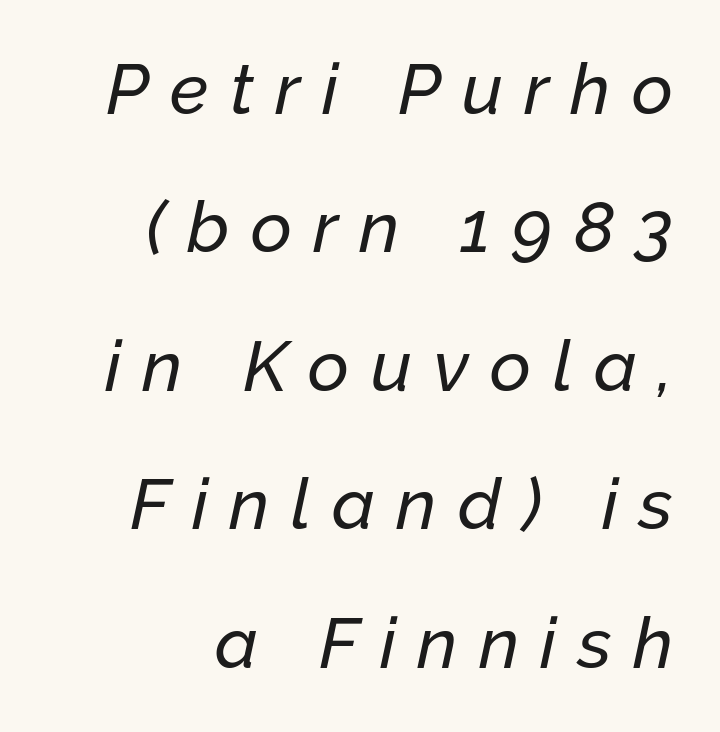
The image shows 71 px text type, italic (leaning right); set right-aligned, loose line spacing (1.95x), unusually wide letter spacing (+0.3 em), not underlined; low stroke contrast and a medium x-height.
